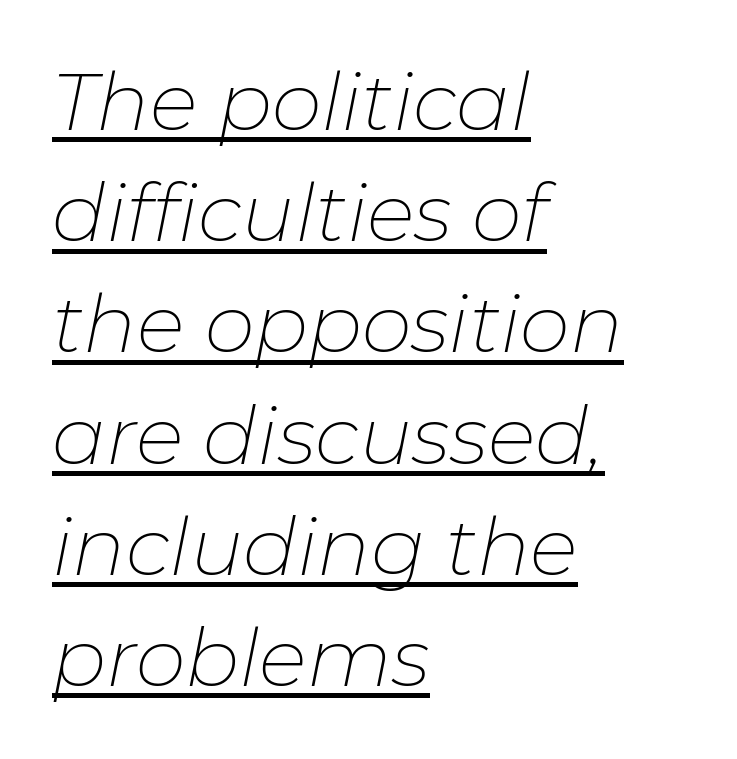
{"italic": "yes", "lean": "right", "slant_degrees": 11, "bold": "no", "weight": "thin", "width": "normal", "stroke_contrast": "low", "x_height": "medium", "monospaced": "no", "underline": "yes", "align": "left", "line_spacing": "normal", "line_spacing_ratio": 1.39, "letter_spacing": "normal", "letter_spacing_em": 0.0, "glyph_px": 80}
